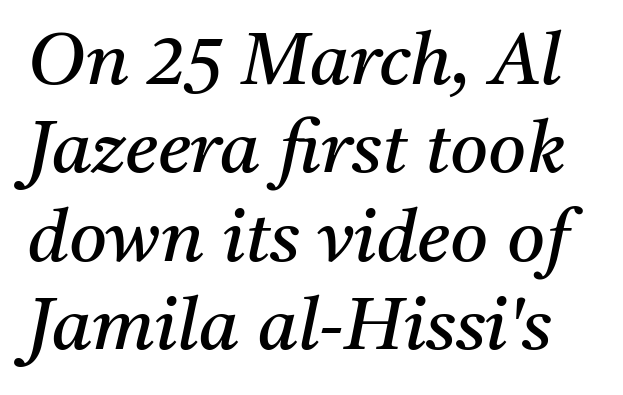
Q: Is the text bold? A: No.
Q: Is the text italic (slanted)? A: Yes, it leans right by about 11 degrees.
Q: Is the typeface a serif or a sans-serif typeface? A: Serif.
Q: Is the text underlined? A: No.
Q: Is the spacing between letters normal or unusually wide? A: Normal.
Q: Width (condensed, normal, or wide)? A: Normal.
Q: Stroke contrast? A: Medium.
Q: x-height? A: Medium.
Q: Monospaced? A: No.
